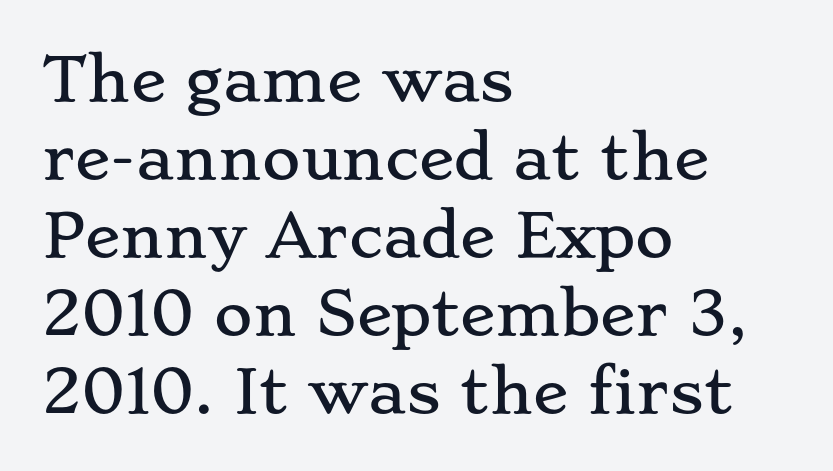
The image shows 59 px wide serif type, upright; set left-aligned, normal line spacing (1.32x), normal letter spacing, not underlined; low stroke contrast and a small x-height.
